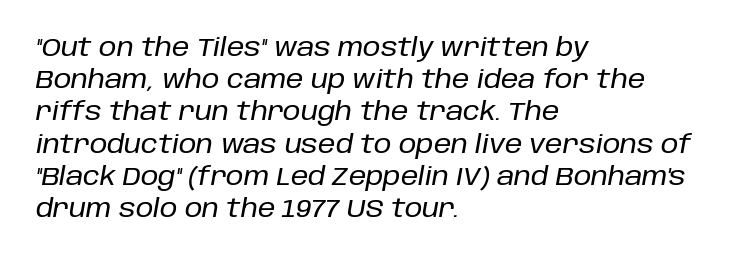
The image shows 25 px text type, italic (leaning right); set left-aligned, normal line spacing (1.29x), normal letter spacing, not underlined.
